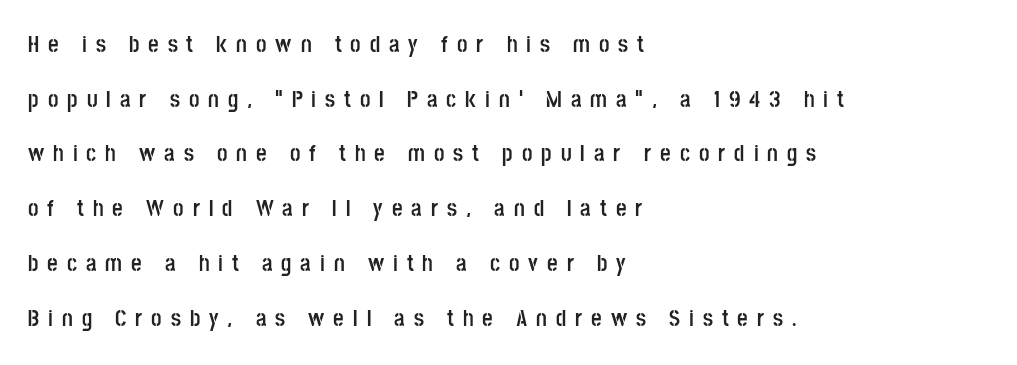
The image shows 23 px bold type, upright; set left-aligned, loose line spacing (2.38x), unusually wide letter spacing (+0.39 em), not underlined.
